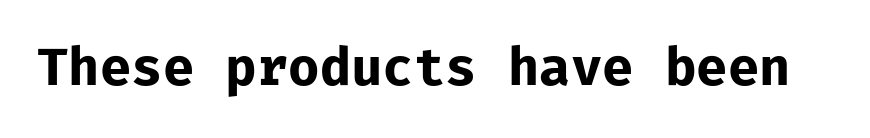
{"serif": "no", "italic": "no", "bold": "yes", "weight": "bold", "width": "normal", "stroke_contrast": "low", "x_height": "medium", "monospaced": "yes", "underline": "no", "letter_spacing": "normal", "letter_spacing_em": 0.0, "glyph_px": 51}
